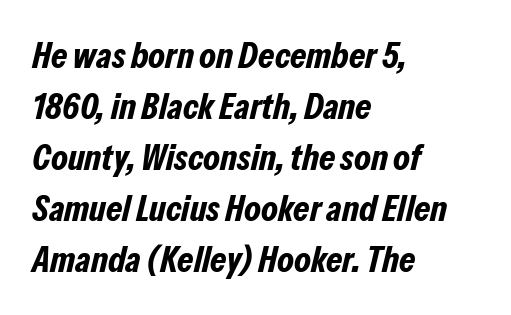
Q: Is the text bold? A: Yes.
Q: Is the text italic (slanted)? A: Yes, it leans right by about 13 degrees.
Q: Is the text underlined? A: No.
Q: How is the paragraph aligned? A: Left-aligned.
Q: Is the spacing between letters normal or unusually wide? A: Normal.
Q: Is the spacing between lines tight, normal or loose? A: Normal.
Q: Width (condensed, normal, or wide)? A: Condensed.
Q: Stroke contrast? A: Low.
Q: x-height? A: Medium.
Q: Monospaced? A: No.
